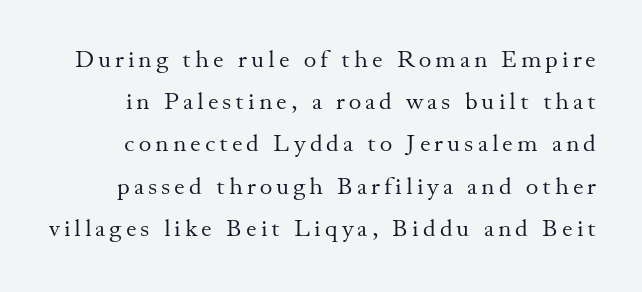
{"italic": "no", "bold": "no", "underline": "no", "line_spacing_ratio": 1.76, "glyph_px": 24}
